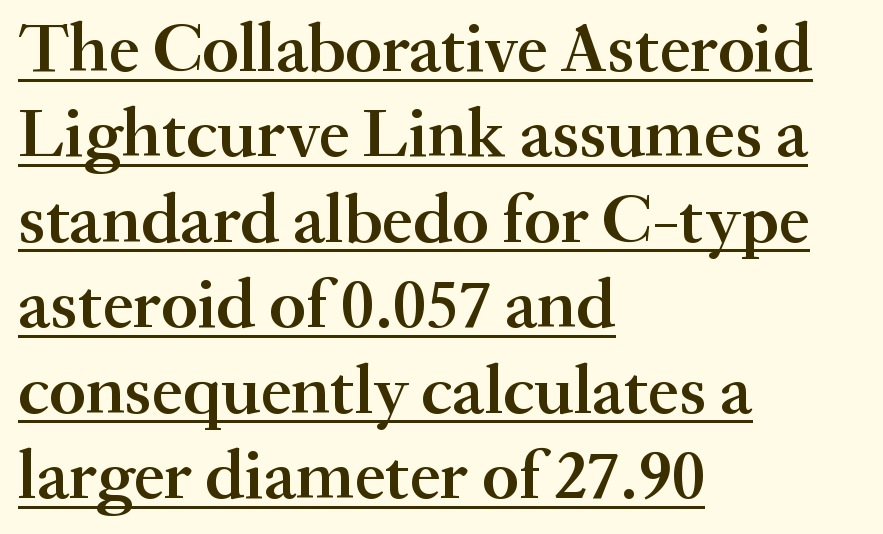
The image shows 70 px semibold serif type, upright; set left-aligned, line spacing 1.22x, normal letter spacing, underlined; medium stroke contrast and a small x-height.
